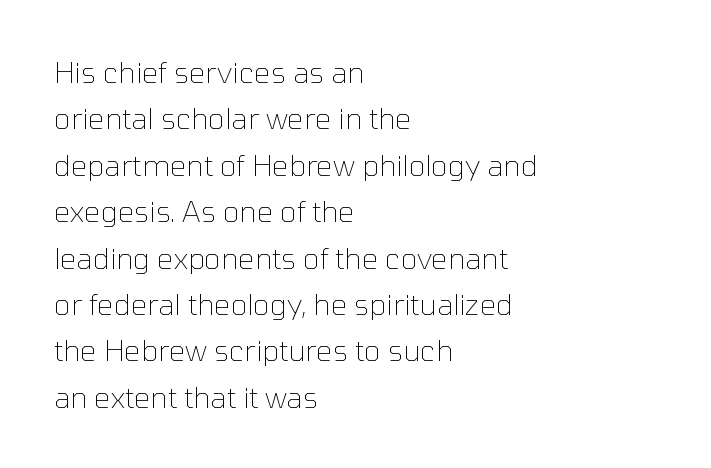
Q: Is the text bold? A: No.
Q: Is the text italic (slanted)? A: No, it is upright.
Q: Is the typeface a serif or a sans-serif typeface? A: Sans-serif.
Q: Is the text underlined? A: No.
Q: How is the paragraph aligned? A: Left-aligned.
Q: Is the spacing between letters normal or unusually wide? A: Normal.
Q: Is the spacing between lines tight, normal or loose? A: Normal.
Q: Width (condensed, normal, or wide)? A: Normal.
Q: Stroke contrast? A: Low.
Q: x-height? A: Medium.
Q: Monospaced? A: No.
